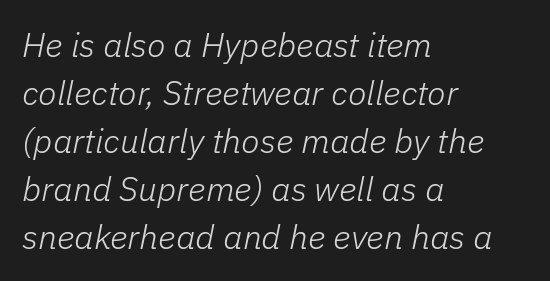
The image shows 34 px light type, italic (leaning right); set left-aligned, normal line spacing (1.41x), normal letter spacing, not underlined; low stroke contrast and a medium x-height.
